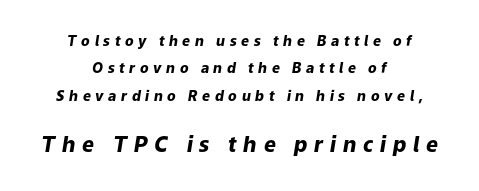
Stroke thickness is high; the sample reads as a true bold. The passage is arranged like a title page — every line centered. Descenders hang freely into open space. Caption: upper text group reduced, lower text group enlarged. If you drew a line through each stem, it would be angled. The block of text is sparse from top to bottom, with ample space between rows.
